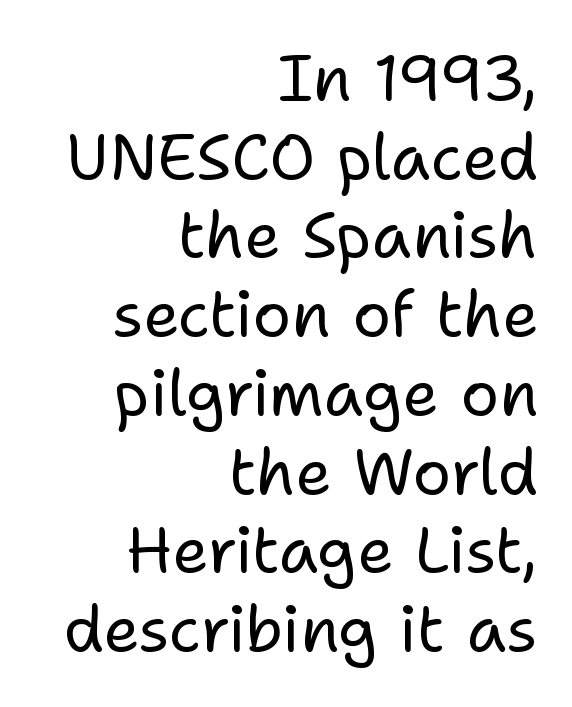
The image shows 64 px regular-weight sans-serif type, upright; set right-aligned, line spacing 1.23x, normal letter spacing, not underlined; low stroke contrast and a medium x-height.
